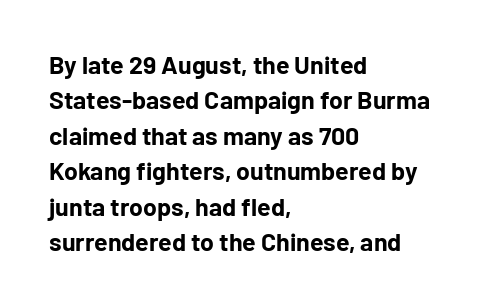
The strokes are fattened all the way to bold. Does the copy run flush right? No — it runs flush left. The face used here is rendered with its standard letterfit. Does the leading feel generous? No, just average. The typography opts for an upright posture over an oblique one.
